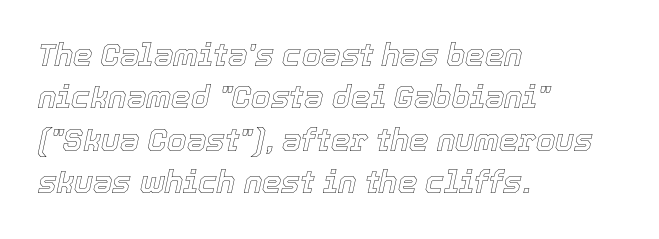
The image shows 31 px text type, italic (leaning right); set left-aligned, normal line spacing (1.37x), normal letter spacing, not underlined; a medium x-height.
